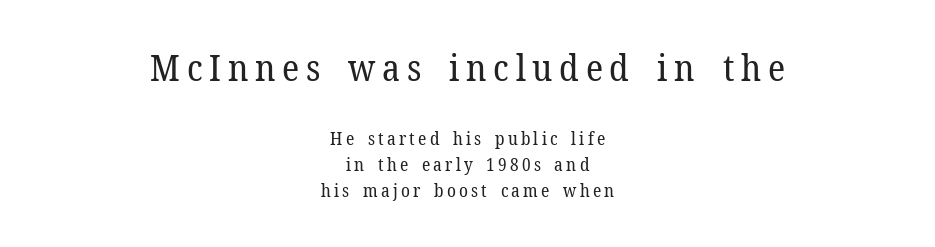
{"serif": "yes", "italic": "no", "bold": "no", "weight": "regular", "width": "normal", "stroke_contrast": "low", "x_height": "medium", "monospaced": "no", "underline": "no", "align": "center", "line_spacing": "normal", "line_spacing_ratio": 1.44, "larger_block": "first", "size_ratio": 2.06, "glyph_px": 37}
